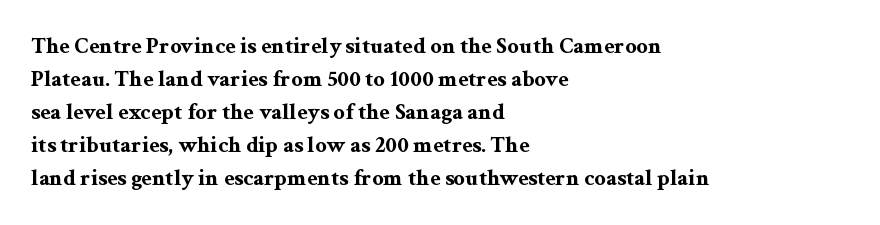
The image shows 23 px bold type, upright; set left-aligned, normal line spacing (1.43x), normal letter spacing, not underlined.
